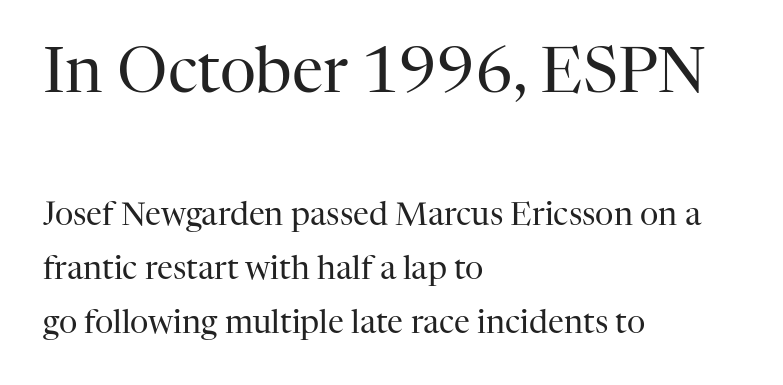
{"serif": "yes", "italic": "no", "bold": "no", "weight": "regular", "width": "normal", "stroke_contrast": "high", "x_height": "medium", "monospaced": "no", "underline": "no", "align": "left", "line_spacing": "normal", "line_spacing_ratio": 1.69, "letter_spacing": "normal", "letter_spacing_em": 0.0, "larger_block": "first", "size_ratio": 1.97, "glyph_px": 63}
